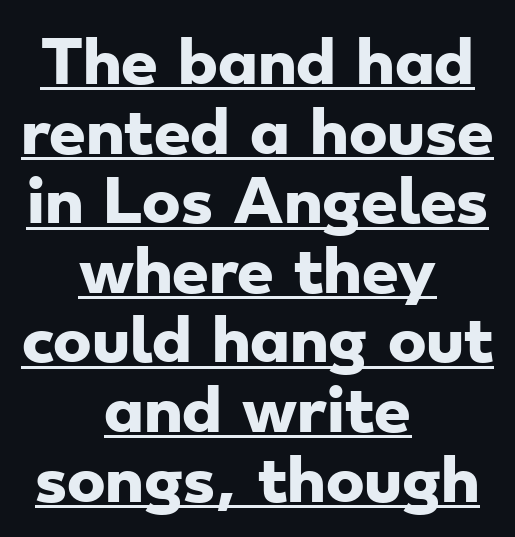
Q: Is the text bold? A: Yes.
Q: Is the typeface a serif or a sans-serif typeface? A: Sans-serif.
Q: Is the text underlined? A: Yes.
Q: How is the paragraph aligned? A: Centered.
Q: Is the spacing between letters normal or unusually wide? A: Normal.
Q: Width (condensed, normal, or wide)? A: Wide.
Q: Stroke contrast? A: Low.
Q: x-height? A: Small.
Q: Monospaced? A: No.
